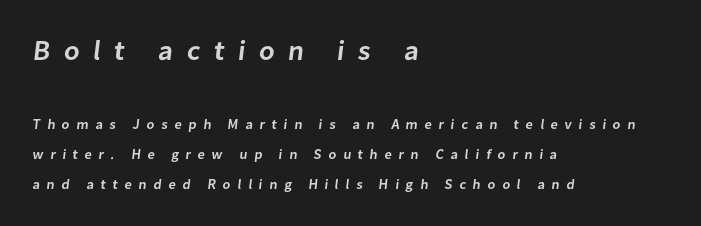
Each line starts at the same left margin while the right side varies. Summary of weight: moderately heavy, a semibold. Two sizes are in play, and the larger belongs to the first block. You could fit nearly another row in the gap between these rows. Classification — sans serif. Compared with typical body copy, the letter spacing here is much looser.
